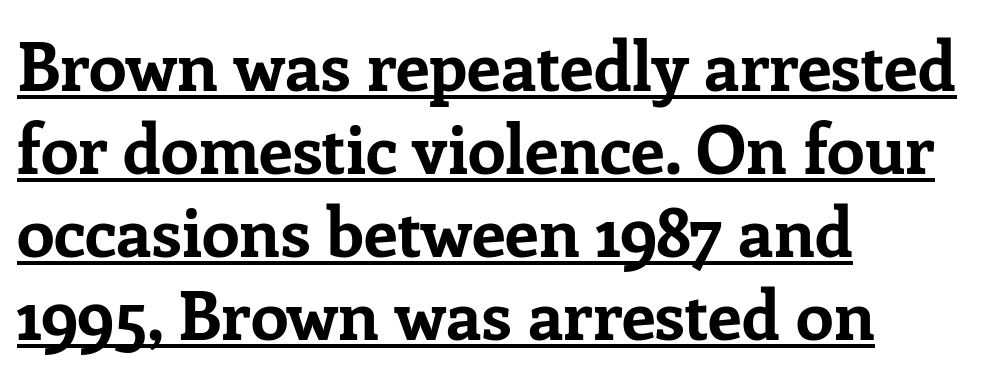
The image shows 68 px bold serif type, upright; set left-aligned, line spacing 1.22x, normal letter spacing, underlined; low stroke contrast and a medium x-height.
